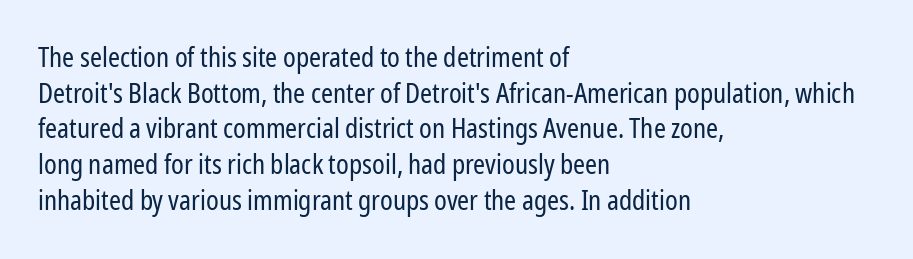
{"italic": "no", "bold": "no", "underline": "no", "align": "left", "line_spacing": "normal", "line_spacing_ratio": 1.32, "letter_spacing": "normal", "letter_spacing_em": 0.0, "glyph_px": 27}
